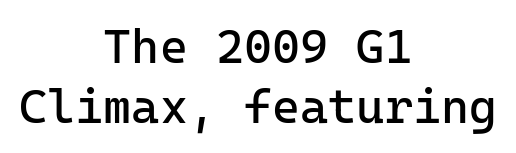
{"serif": "no", "italic": "no", "bold": "no", "weight": "regular", "width": "normal", "stroke_contrast": "low", "x_height": "medium", "monospaced": "yes", "underline": "no", "align": "center", "line_spacing": "normal", "line_spacing_ratio": 1.25, "letter_spacing": "normal", "letter_spacing_em": 0.0, "glyph_px": 48}
